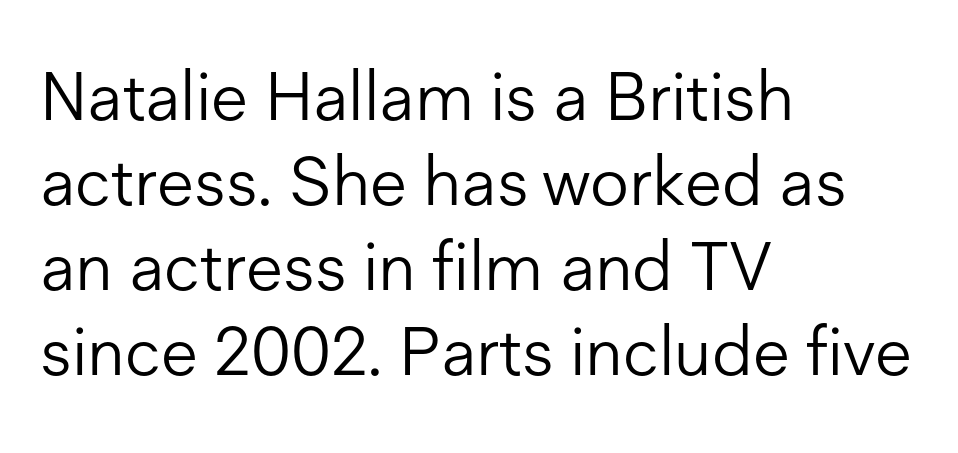
This is roman type, the default non-slanted kind. The typesetting does not lean heavy: it is not bold. The line texture is even and compact thanks to regular tracking. Looks like regular typesetting: each glyph gets only the width it needs.
